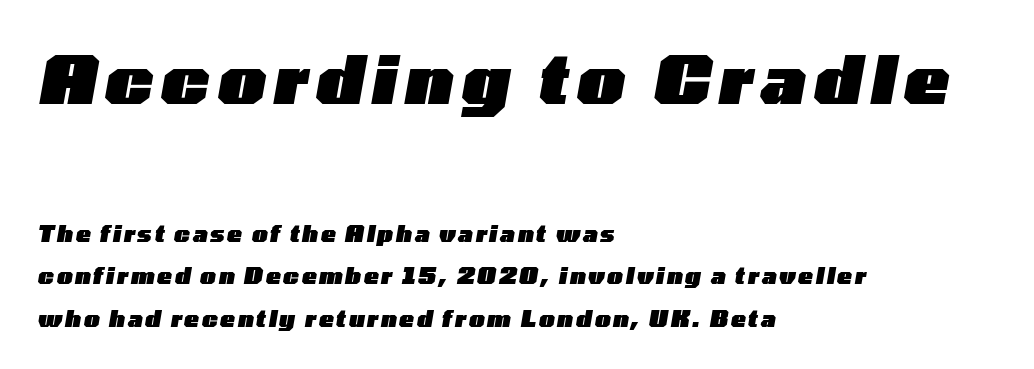
{"italic": "yes", "lean": "right", "slant_degrees": 10, "bold": "yes", "weight": "heavy", "width": "wide", "stroke_contrast": "low", "x_height": "medium", "monospaced": "no", "underline": "no", "align": "left", "line_spacing": "loose", "line_spacing_ratio": 1.93, "larger_block": "first", "size_ratio": 3.05, "glyph_px": 67}
